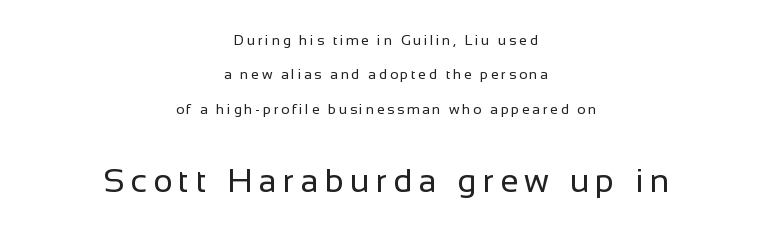
Q: Is the text bold? A: No.
Q: Is the text italic (slanted)? A: No, it is upright.
Q: Is the typeface a serif or a sans-serif typeface? A: Sans-serif.
Q: Is the text underlined? A: No.
Q: How is the paragraph aligned? A: Centered.
Q: Is the spacing between lines tight, normal or loose? A: Loose.
Q: Which block of text is set in a larger size, the first (top) or the second (bottom)? A: The second (bottom) one.
Q: Width (condensed, normal, or wide)? A: Normal.
Q: Stroke contrast? A: Low.
Q: x-height? A: Medium.
Q: Monospaced? A: No.
